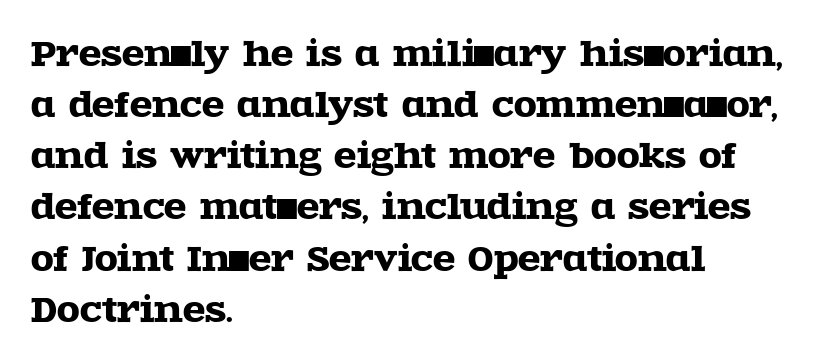
Q: Is the text italic (slanted)? A: No, it is upright.
Q: Is the typeface a serif or a sans-serif typeface? A: Serif.
Q: Is the text underlined? A: No.
Q: How is the paragraph aligned? A: Left-aligned.
Q: Is the spacing between letters normal or unusually wide? A: Normal.
Q: Is the spacing between lines tight, normal or loose? A: Normal.
Q: Width (condensed, normal, or wide)? A: Wide.
Q: x-height? A: Large.
Q: Monospaced? A: No.
